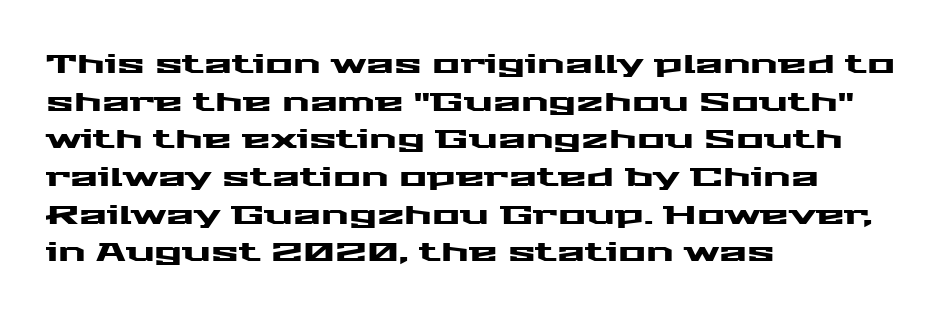
Which margin do the lines hug? The left one — the right edge is uneven. This sample uses plain, unmodified letter spacing. Glance below the letters and you will spot only blank space. Baseline-to-baseline distance is the conventional proportion of letter height.
